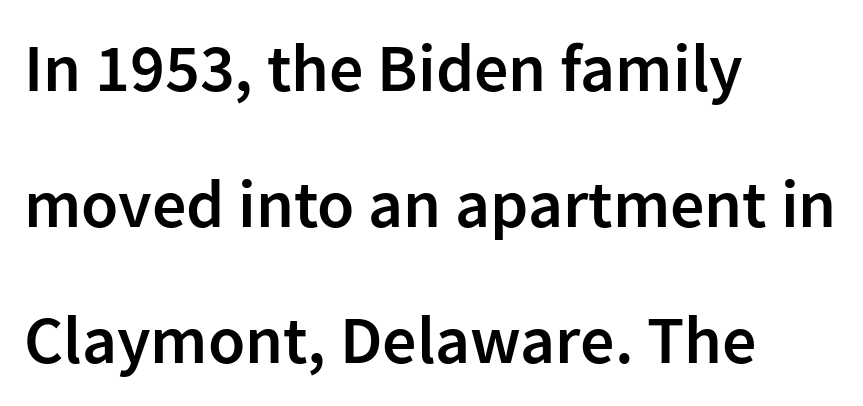
Q: Is the text bold? A: Semi-bold.
Q: Is the text italic (slanted)? A: No, it is upright.
Q: Is the typeface a serif or a sans-serif typeface? A: Sans-serif.
Q: Is the text underlined? A: No.
Q: How is the paragraph aligned? A: Left-aligned.
Q: Is the spacing between letters normal or unusually wide? A: Normal.
Q: Is the spacing between lines tight, normal or loose? A: Loose.
Q: Width (condensed, normal, or wide)? A: Normal.
Q: Stroke contrast? A: Low.
Q: x-height? A: Medium.
Q: Monospaced? A: No.
